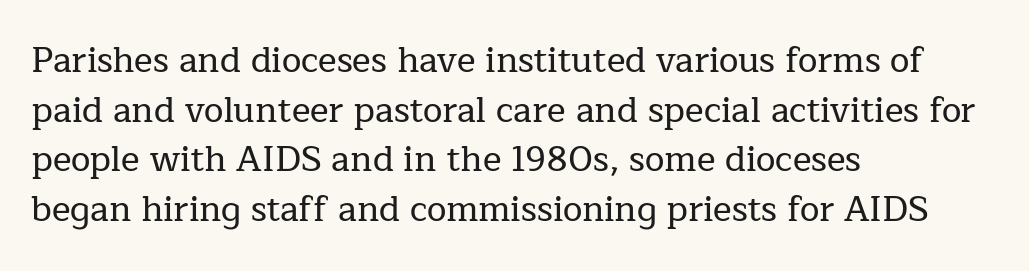
The image shows 35 px serif type, upright; set left-aligned, normal line spacing (1.42x), normal letter spacing, not underlined; low stroke contrast and a medium x-height.
